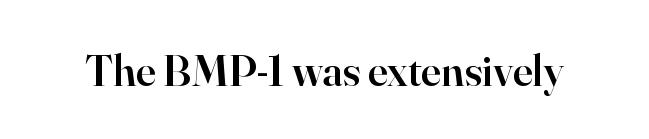
The image shows 45 px semibold serif type, upright; set normal letter spacing, not underlined; high stroke contrast and a small x-height.
